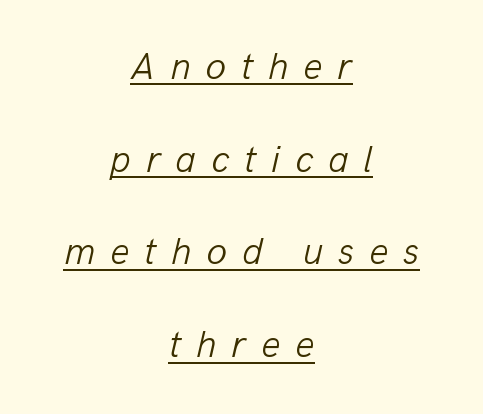
The image shows 38 px light type, italic (leaning right); set centered, loose line spacing (2.44x), unusually wide letter spacing (+0.39 em), underlined; low stroke contrast and a medium x-height.
